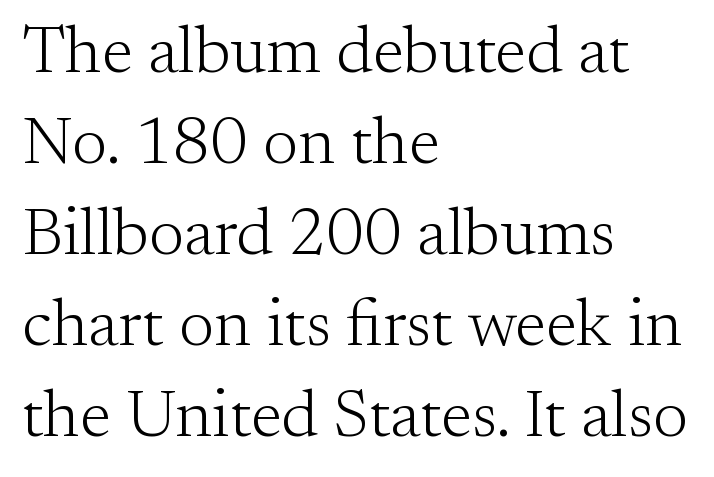
Q: Is the text bold? A: No.
Q: Is the text italic (slanted)? A: No, it is upright.
Q: Is the typeface a serif or a sans-serif typeface? A: Serif.
Q: Is the text underlined? A: No.
Q: How is the paragraph aligned? A: Left-aligned.
Q: Is the spacing between letters normal or unusually wide? A: Normal.
Q: Is the spacing between lines tight, normal or loose? A: Normal.
Q: Width (condensed, normal, or wide)? A: Normal.
Q: Stroke contrast? A: Medium.
Q: x-height? A: Small.
Q: Monospaced? A: No.
